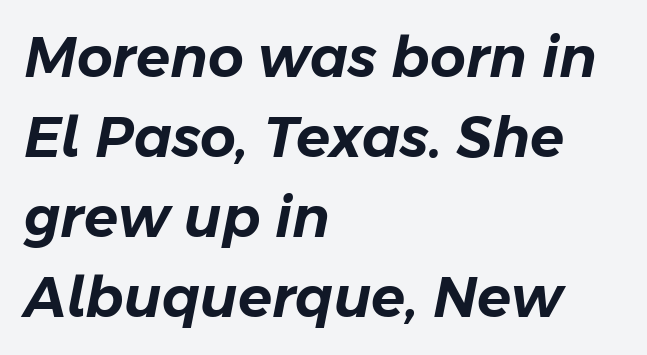
The image shows 56 px text type, italic (leaning right); set left-aligned, normal line spacing (1.43x), normal letter spacing, not underlined; low stroke contrast and a medium x-height.
